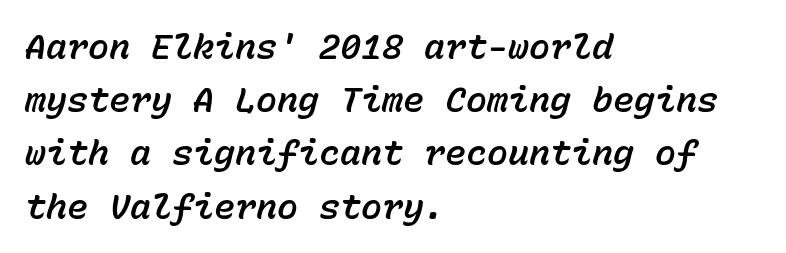
Q: Is the text italic (slanted)? A: Yes, it leans right by about 15 degrees.
Q: Is the text underlined? A: No.
Q: How is the paragraph aligned? A: Left-aligned.
Q: Is the spacing between letters normal or unusually wide? A: Normal.
Q: Is the spacing between lines tight, normal or loose? A: Normal.
Q: Width (condensed, normal, or wide)? A: Normal.
Q: Stroke contrast? A: Low.
Q: x-height? A: Medium.
Q: Monospaced? A: Yes.
